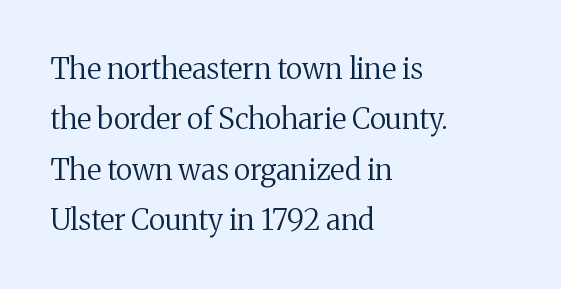
{"serif": "yes", "italic": "no", "bold": "no", "weight": "regular", "width": "normal", "stroke_contrast": "medium", "x_height": "medium", "monospaced": "no", "underline": "no", "align": "left", "line_spacing_ratio": 1.74, "letter_spacing": "normal", "letter_spacing_em": 0.0, "glyph_px": 29}
